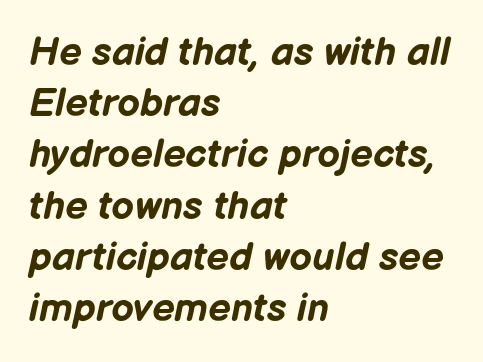
The image shows 40 px bold type, italic (leaning right); set left-aligned, normal line spacing (1.28x), normal letter spacing, not underlined; low stroke contrast and a medium x-height.
